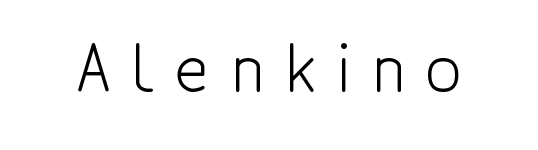
Q: Is the text bold? A: No.
Q: Is the text italic (slanted)? A: No, it is upright.
Q: Is the typeface a serif or a sans-serif typeface? A: Sans-serif.
Q: Is the text underlined? A: No.
Q: Is the spacing between letters normal or unusually wide? A: Unusually wide.
Q: Width (condensed, normal, or wide)? A: Condensed.
Q: x-height? A: Medium.
Q: Monospaced? A: No.
